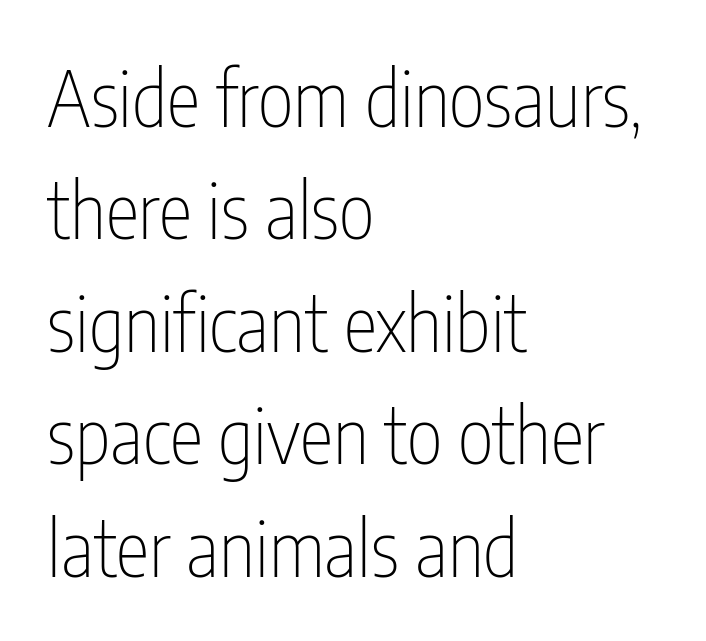
The image shows 77 px thin, condensed sans-serif type, upright; set left-aligned, normal line spacing (1.46x), normal letter spacing, not underlined; low stroke contrast and a medium x-height.
